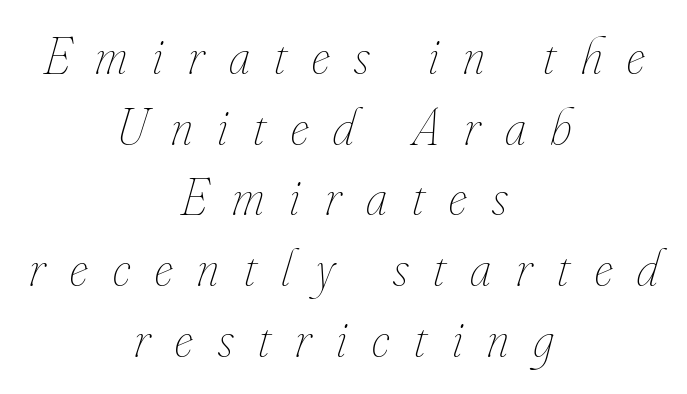
The image shows 52 px thin, condensed type, italic (leaning right); set centered, normal line spacing (1.36x), unusually wide letter spacing (+0.48 em), not underlined; low stroke contrast and a small x-height.
